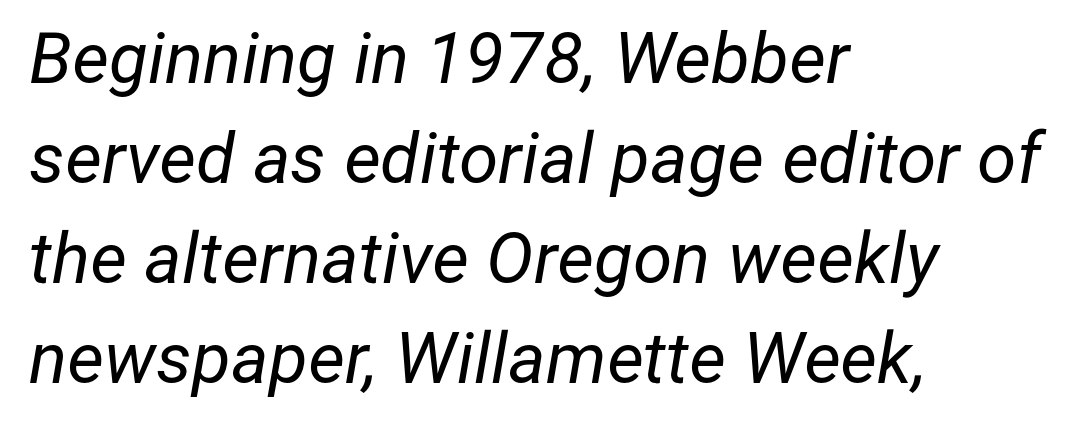
Q: Is the text bold? A: No.
Q: Is the text italic (slanted)? A: Yes, it leans right by about 12 degrees.
Q: Is the text underlined? A: No.
Q: How is the paragraph aligned? A: Left-aligned.
Q: Is the spacing between letters normal or unusually wide? A: Normal.
Q: Is the spacing between lines tight, normal or loose? A: Normal.
Q: Width (condensed, normal, or wide)? A: Normal.
Q: Stroke contrast? A: Low.
Q: x-height? A: Medium.
Q: Monospaced? A: No.
